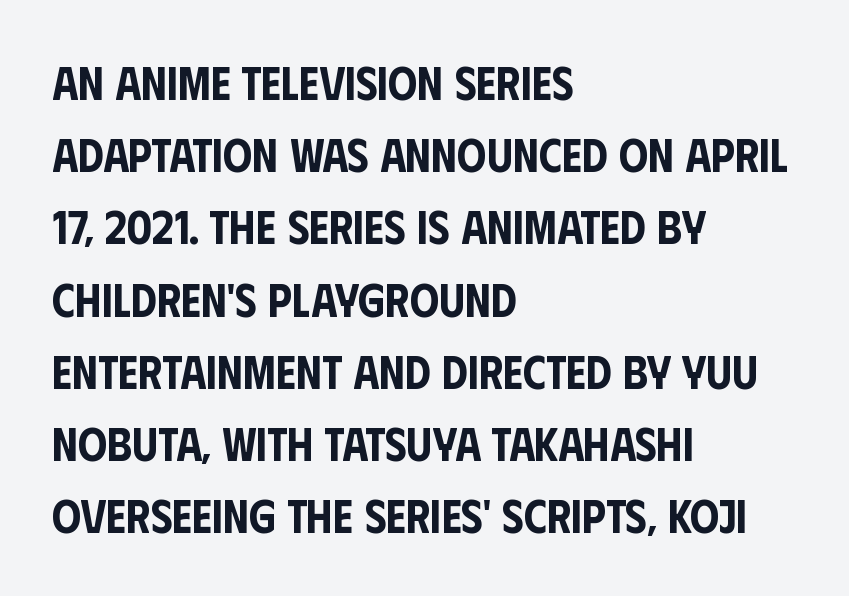
Designer's note — italics off, roman on. The setting favours the left margin, as ordinary paragraphs usually do. Unmarked baselines from the first word to the last. The typeface chosen for these lines omits serifs. The rendering uses a moderate line-height, typical for paragraphs. Here the glyphs are tracked normally, forming tight word shapes.
